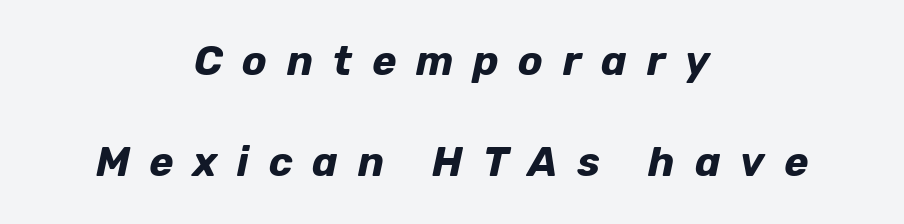
Q: Is the text bold? A: Yes.
Q: Is the text italic (slanted)? A: Yes, it leans right by about 12 degrees.
Q: Is the text underlined? A: No.
Q: How is the paragraph aligned? A: Centered.
Q: Is the spacing between letters normal or unusually wide? A: Unusually wide.
Q: Is the spacing between lines tight, normal or loose? A: Loose.
Q: Width (condensed, normal, or wide)? A: Normal.
Q: Stroke contrast? A: Low.
Q: x-height? A: Medium.
Q: Monospaced? A: No.
